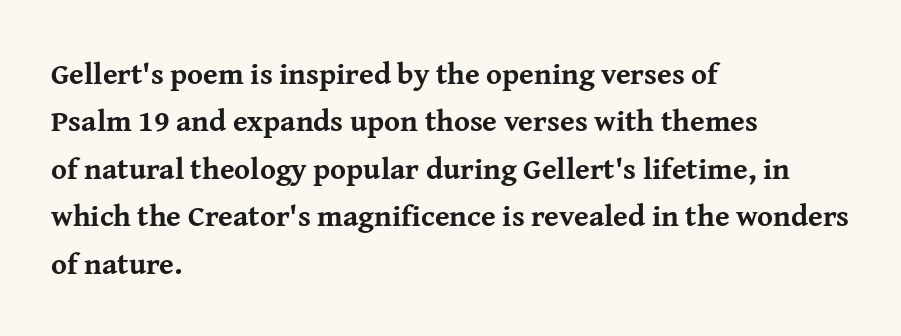
The image shows 30 px bold serif type, upright; set left-aligned, normal line spacing (1.58x), normal letter spacing, not underlined; medium stroke contrast and a medium x-height.
